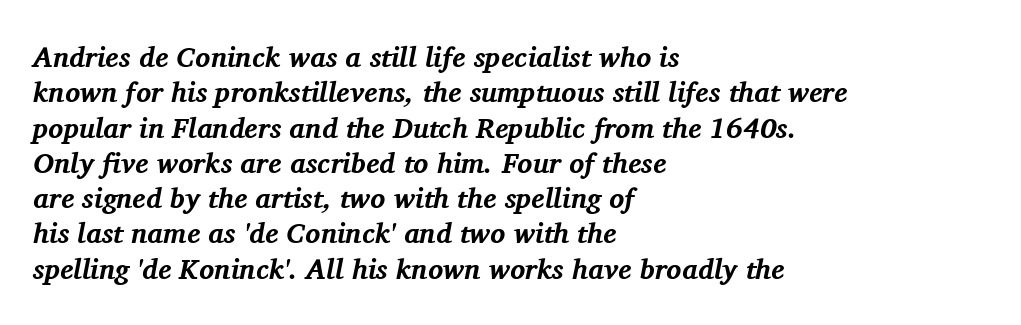
Q: Is the text bold? A: Yes.
Q: Is the text italic (slanted)? A: Yes, it leans right by about 11 degrees.
Q: Is the typeface a serif or a sans-serif typeface? A: Serif.
Q: Is the text underlined? A: No.
Q: How is the paragraph aligned? A: Left-aligned.
Q: Is the spacing between letters normal or unusually wide? A: Normal.
Q: Is the spacing between lines tight, normal or loose? A: Normal.
Q: Width (condensed, normal, or wide)? A: Normal.
Q: Stroke contrast? A: Medium.
Q: x-height? A: Medium.
Q: Monospaced? A: No.
